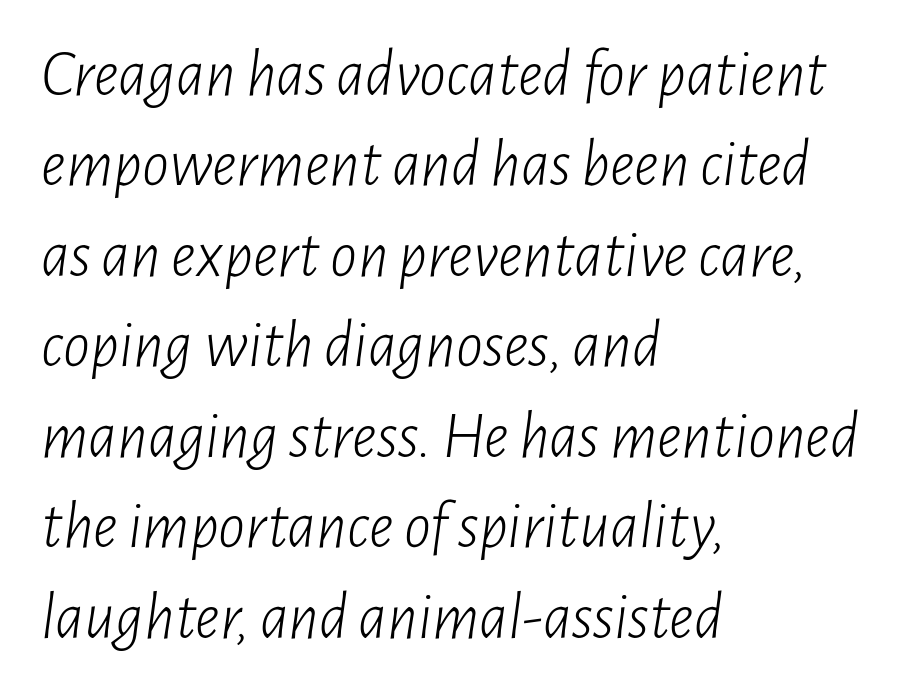
{"italic": "yes", "lean": "right", "slant_degrees": 7, "bold": "no", "weight": "light", "width": "condensed", "stroke_contrast": "low", "x_height": "medium", "monospaced": "no", "underline": "no", "align": "left", "line_spacing": "normal", "line_spacing_ratio": 1.35, "letter_spacing": "normal", "letter_spacing_em": 0.0, "glyph_px": 67}
